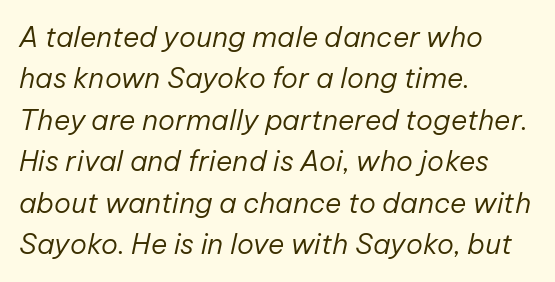
Character widths vary here, with narrow letters taking less room than wide ones. Is the type heavy? It reads as light-to-regular instead. Is the letter spacing exaggerated? No — it looks like the ordinary default. Anything drawn beneath the words? Only blank space.
